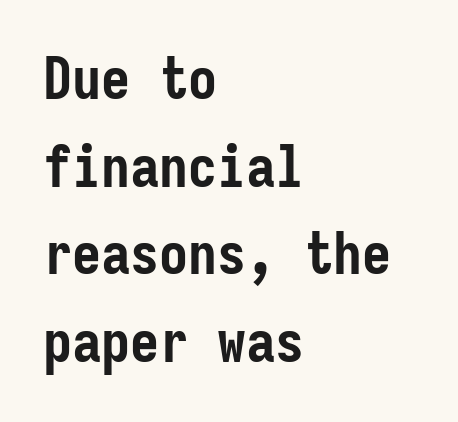
Its strokes are broad and dark, the hallmark of bold type. This rendering uses left alignment, leaving the right contour irregular. Clear beneath every line of the passage. Rendered with straight, roman letterforms. How would I describe the line gaps? Plain and ordinary. Serifs: no, the terminals of the letterforms are clean.
